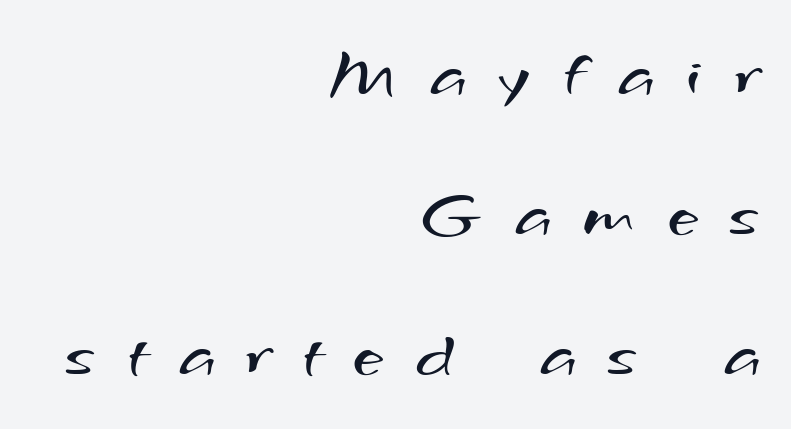
{"serif": "no", "bold": "no", "weight": "regular", "width": "wide", "stroke_contrast": "medium", "x_height": "small", "monospaced": "no", "underline": "no", "align": "right", "line_spacing": "loose", "line_spacing_ratio": 2.06, "letter_spacing": "wide", "letter_spacing_em": 0.48, "glyph_px": 68}
